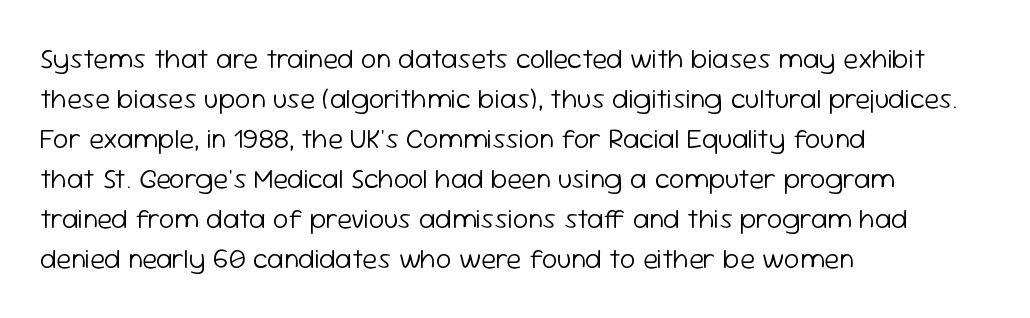
The image shows 28 px light sans-serif type, upright; set left-aligned, normal line spacing (1.43x), normal letter spacing, not underlined; low stroke contrast and a medium x-height.
